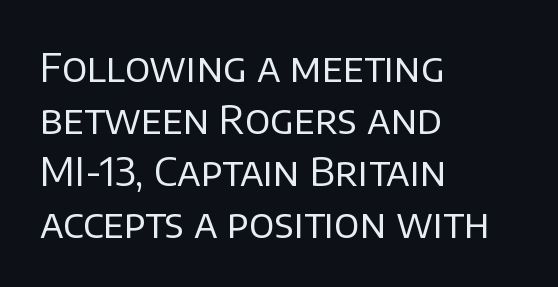
Q: Is the text bold? A: No.
Q: Is the text italic (slanted)? A: No, it is upright.
Q: Is the typeface a serif or a sans-serif typeface? A: Sans-serif.
Q: Is the text underlined? A: No.
Q: How is the paragraph aligned? A: Left-aligned.
Q: Is the spacing between letters normal or unusually wide? A: Normal.
Q: Is the spacing between lines tight, normal or loose? A: Normal.
Q: Width (condensed, normal, or wide)? A: Normal.
Q: Stroke contrast? A: Low.
Q: x-height? A: Large.
Q: Monospaced? A: No.
